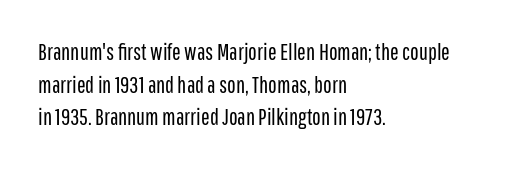
Characters follow at the spacing the type designer built in. The letterforms sit at book weight or below. Rendered with straight, roman letterforms. The rows are spaced the way most documents space them. The strip under each line holds only bare page.
